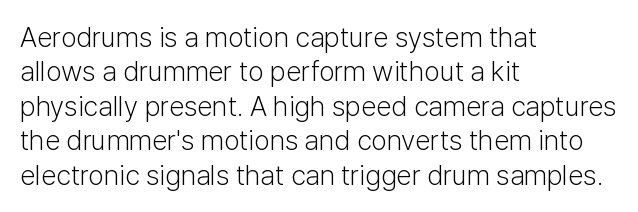
{"serif": "no", "italic": "no", "bold": "no", "weight": "light", "width": "normal", "stroke_contrast": "low", "x_height": "medium", "monospaced": "no", "underline": "no", "align": "left", "line_spacing_ratio": 1.23, "letter_spacing": "normal", "letter_spacing_em": 0.0, "glyph_px": 28}
